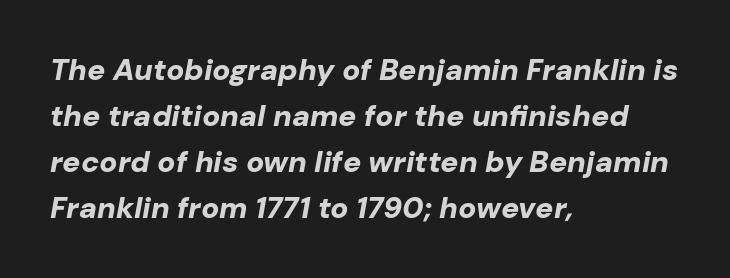
Q: Is the text bold? A: Yes.
Q: Is the text italic (slanted)? A: Yes, it leans right by about 10 degrees.
Q: Is the text underlined? A: No.
Q: How is the paragraph aligned? A: Left-aligned.
Q: Is the spacing between letters normal or unusually wide? A: Normal.
Q: Is the spacing between lines tight, normal or loose? A: Normal.
Q: Width (condensed, normal, or wide)? A: Normal.
Q: Stroke contrast? A: Low.
Q: x-height? A: Medium.
Q: Monospaced? A: No.
